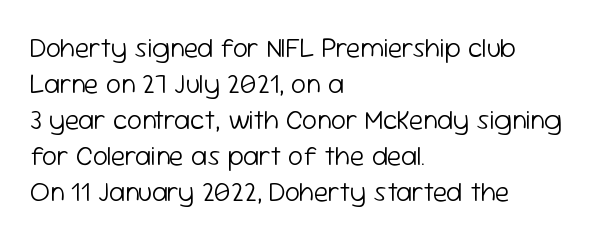
A clean baseline with only descenders dipping below it. The letters stand upright; this is a roman face. The letterforms sit shoulder to shoulder at normal distance. The compositor pushed each line to the left boundary.
